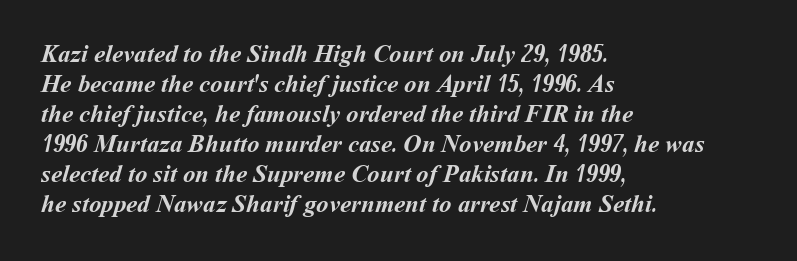
The image shows 25 px bold type; set left-aligned, line spacing 1.2x, normal letter spacing, not underlined.
